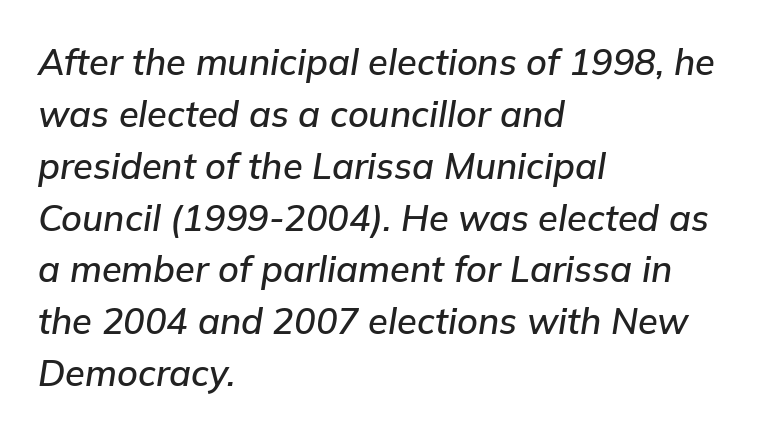
{"italic": "yes", "lean": "right", "slant_degrees": 9, "width": "normal", "stroke_contrast": "low", "x_height": "medium", "monospaced": "no", "underline": "no", "align": "left", "line_spacing": "normal", "line_spacing_ratio": 1.44, "letter_spacing": "normal", "letter_spacing_em": 0.0, "glyph_px": 36}
